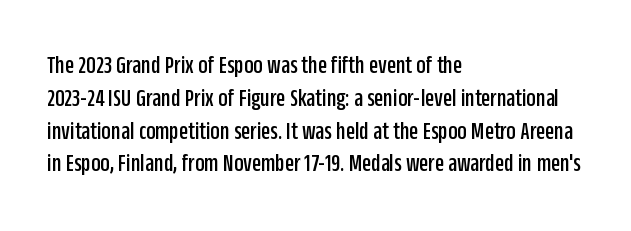
Each new line begins a customary step beneath the previous one. The passage shown is not underscored anywhere. Unlike italic type, these characters show no tilt at all. Casual observation: everything's shoved over to the left.
